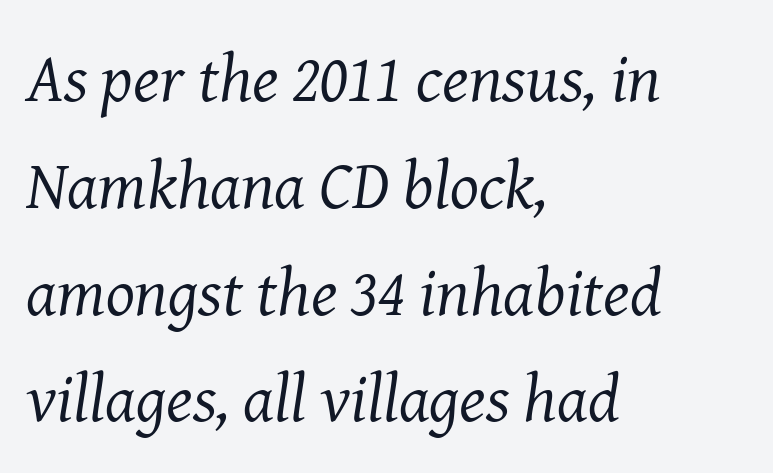
Old-style or modern, the face here clearly has serifs. No chunkiness to these letters — they're not bold. In terms of posture, this sample is oblique. You could not count columns in this text — the font is proportionally spaced. The typesetter chose a ragged-right arrangement here.
